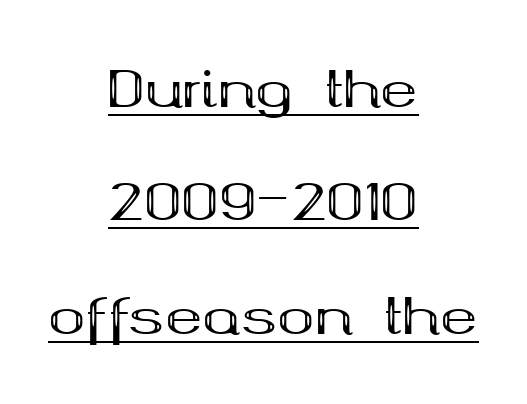
{"serif": "yes", "italic": "no", "bold": "yes", "weight": "bold", "width": "wide", "stroke_contrast": "medium", "x_height": "medium", "monospaced": "no", "underline": "yes", "align": "center", "line_spacing": "loose", "line_spacing_ratio": 2.27, "letter_spacing": "normal", "letter_spacing_em": 0.0, "glyph_px": 50}
